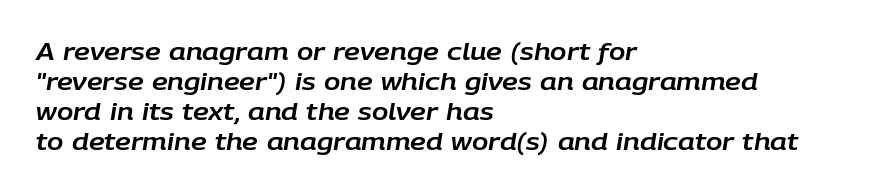
The image shows 24 px text type, italic (leaning right); set left-aligned, normal line spacing (1.25x), normal letter spacing, not underlined.
